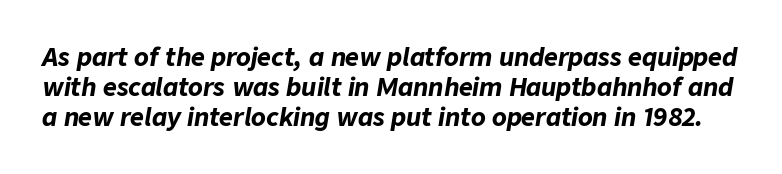
Words float on clear page, feet unadorned. The axis of the letterforms is tilted away from vertical. The font is running at its bold setting. The tracking reads as untouched default to a designer's eye.
